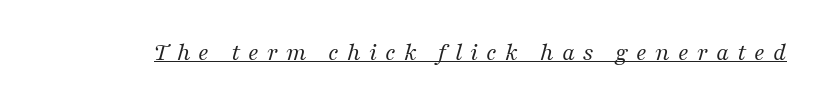
{"italic": "yes", "lean": "right", "slant_degrees": 16, "bold": "no", "underline": "yes", "letter_spacing": "wide", "letter_spacing_em": 0.31, "glyph_px": 26}
